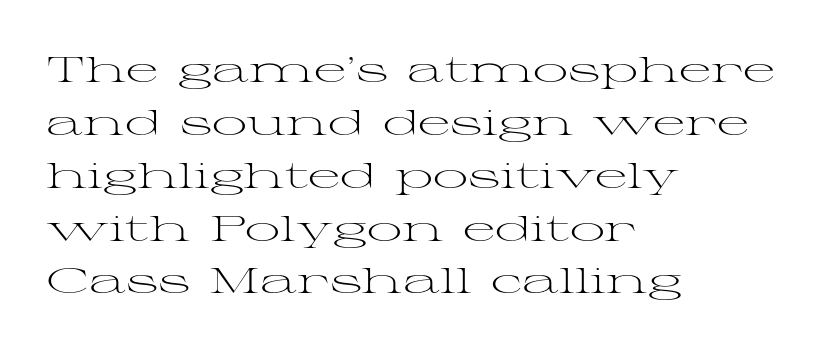
The gaps between neighbouring characters are ordinary and unremarkable. A light-to-regular cut is what we see here. Students, observe: this is what conventionally led text looks like. Every row of glyphs begins at an identical x-position on the left. A clean baseline with only descenders dipping below it.
